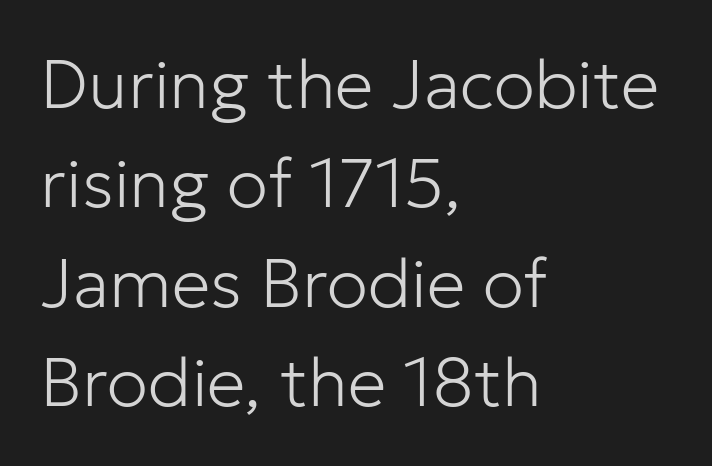
{"serif": "no", "italic": "no", "bold": "no", "weight": "light", "width": "normal", "stroke_contrast": "low", "x_height": "medium", "monospaced": "no", "underline": "no", "align": "left", "line_spacing": "normal", "line_spacing_ratio": 1.44, "letter_spacing": "normal", "letter_spacing_em": 0.0, "glyph_px": 69}
